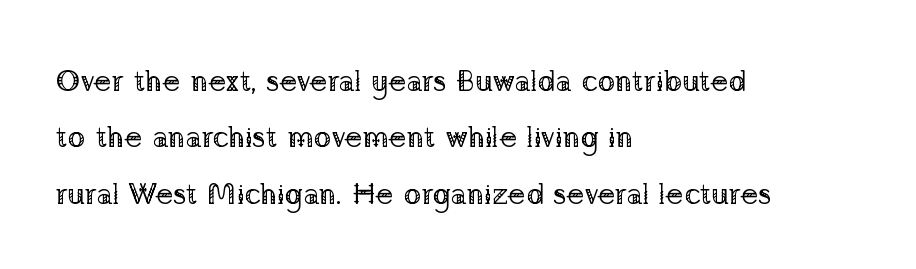
Rule under the text: the space is simply empty. The paragraph has a hard left edge and a soft right edge. Type style note: has serifs. Weight class: somewhere from thin through regular.
